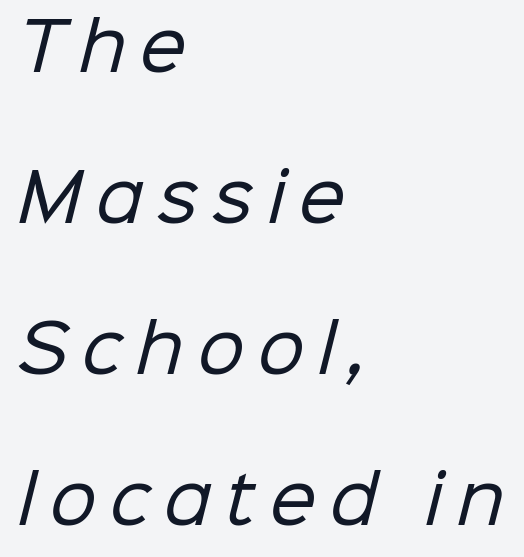
{"serif": "no", "bold": "no", "weight": "regular", "width": "normal", "stroke_contrast": "low", "x_height": "medium", "monospaced": "no", "underline": "no", "align": "left", "line_spacing": "loose", "line_spacing_ratio": 2.29, "letter_spacing": "wide", "letter_spacing_em": 0.21, "glyph_px": 66}
